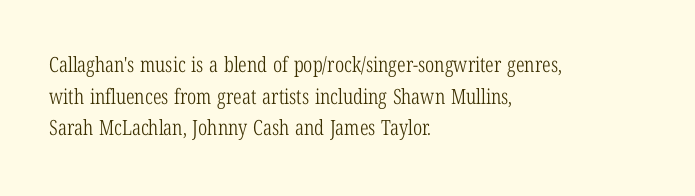
Q: Is the text bold? A: No.
Q: Is the text italic (slanted)? A: No, it is upright.
Q: Is the text underlined? A: No.
Q: How is the paragraph aligned? A: Left-aligned.
Q: Is the spacing between letters normal or unusually wide? A: Normal.
Q: Is the spacing between lines tight, normal or loose? A: Normal.
